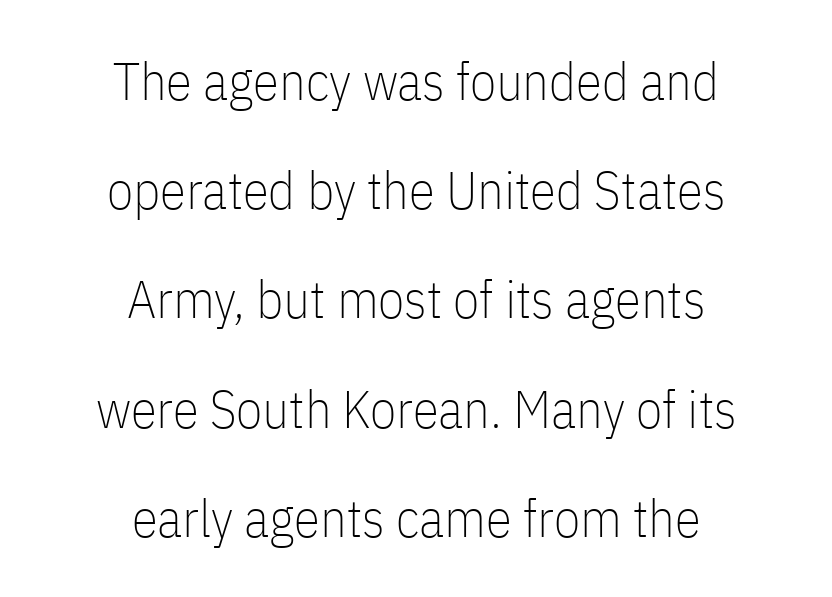
{"serif": "no", "italic": "no", "bold": "no", "weight": "thin", "width": "condensed", "stroke_contrast": "low", "x_height": "medium", "monospaced": "no", "underline": "no", "align": "center", "line_spacing": "loose", "line_spacing_ratio": 2.06, "letter_spacing": "normal", "letter_spacing_em": 0.0, "glyph_px": 53}
